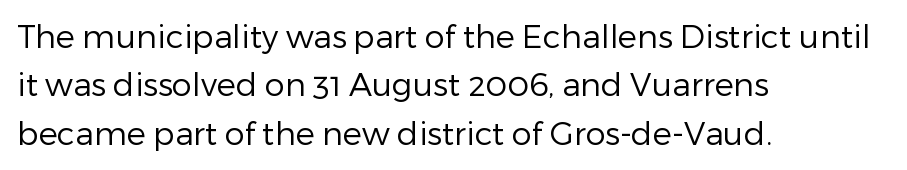
The rendering anchors every line to the left-hand side. Weight: regular or lighter. No italicization has been applied; the sample stays upright. Unlike a traditional serif, this face leaves its strokes unadorned. Underline: absent. Spacing verdict: proportional, widths tailored to each character.
